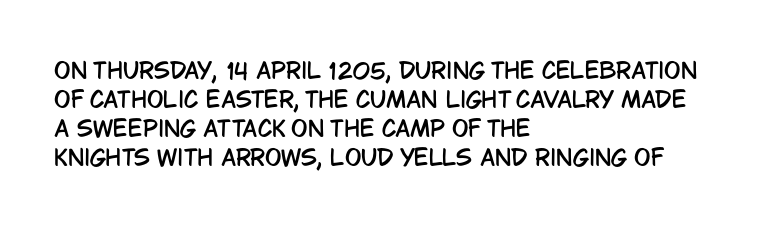
It's the straight-up-and-down kind of type. The horizontal fit of the characters is conventional and even. These lines are set flush left with a ragged right edge. Glance below the letters and you will spot only blank space.
